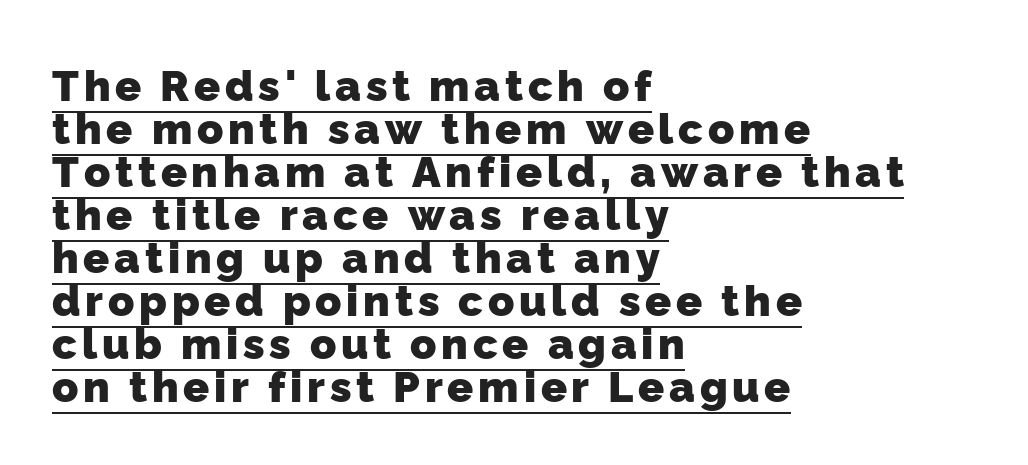
Q: Is the text bold? A: Yes.
Q: Is the typeface a serif or a sans-serif typeface? A: Sans-serif.
Q: Is the text underlined? A: Yes.
Q: How is the paragraph aligned? A: Left-aligned.
Q: Is the spacing between lines tight, normal or loose? A: Tight.
Q: Width (condensed, normal, or wide)? A: Normal.
Q: Stroke contrast? A: Low.
Q: x-height? A: Medium.
Q: Monospaced? A: No.
